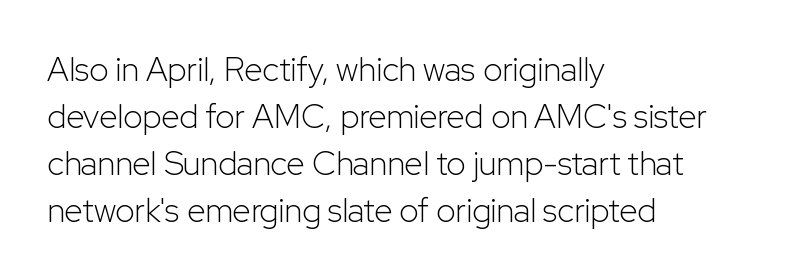
Q: Is the text bold? A: No.
Q: Is the text italic (slanted)? A: No, it is upright.
Q: Is the typeface a serif or a sans-serif typeface? A: Sans-serif.
Q: Is the text underlined? A: No.
Q: How is the paragraph aligned? A: Left-aligned.
Q: Is the spacing between letters normal or unusually wide? A: Normal.
Q: Is the spacing between lines tight, normal or loose? A: Normal.
Q: Width (condensed, normal, or wide)? A: Normal.
Q: Stroke contrast? A: Low.
Q: x-height? A: Medium.
Q: Monospaced? A: No.
